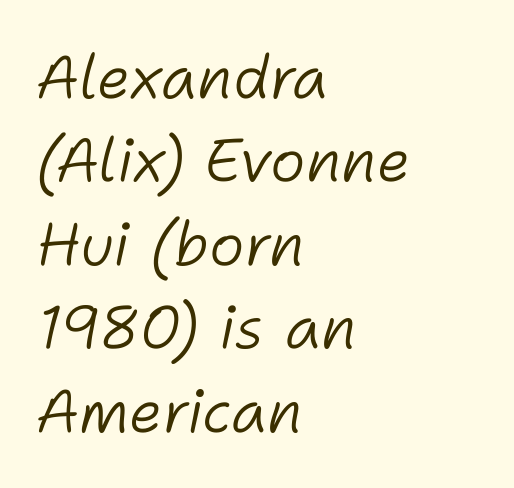
Q: Is the text bold? A: No.
Q: Is the text italic (slanted)? A: Yes, it leans right by about 11 degrees.
Q: Is the text underlined? A: No.
Q: How is the paragraph aligned? A: Left-aligned.
Q: Is the spacing between letters normal or unusually wide? A: Normal.
Q: Is the spacing between lines tight, normal or loose? A: Normal.
Q: Width (condensed, normal, or wide)? A: Normal.
Q: Stroke contrast? A: Low.
Q: x-height? A: Medium.
Q: Monospaced? A: No.
